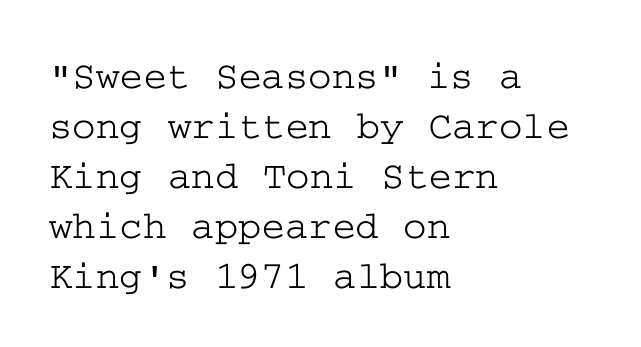
Q: Is the text italic (slanted)? A: No, it is upright.
Q: Is the typeface a serif or a sans-serif typeface? A: Serif.
Q: Is the text underlined? A: No.
Q: How is the paragraph aligned? A: Left-aligned.
Q: Is the spacing between letters normal or unusually wide? A: Normal.
Q: Is the spacing between lines tight, normal or loose? A: Normal.
Q: Width (condensed, normal, or wide)? A: Wide.
Q: Stroke contrast? A: Low.
Q: x-height? A: Medium.
